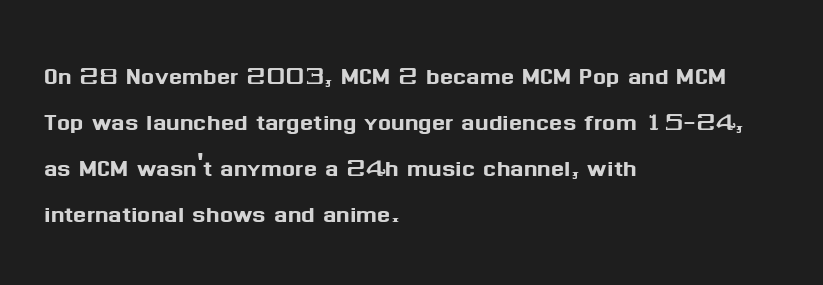
{"serif": "no", "italic": "no", "width": "normal", "stroke_contrast": "medium", "x_height": "medium", "monospaced": "no", "underline": "no", "align": "left", "line_spacing": "normal", "line_spacing_ratio": 1.48, "letter_spacing": "normal", "letter_spacing_em": 0.0, "glyph_px": 31}
